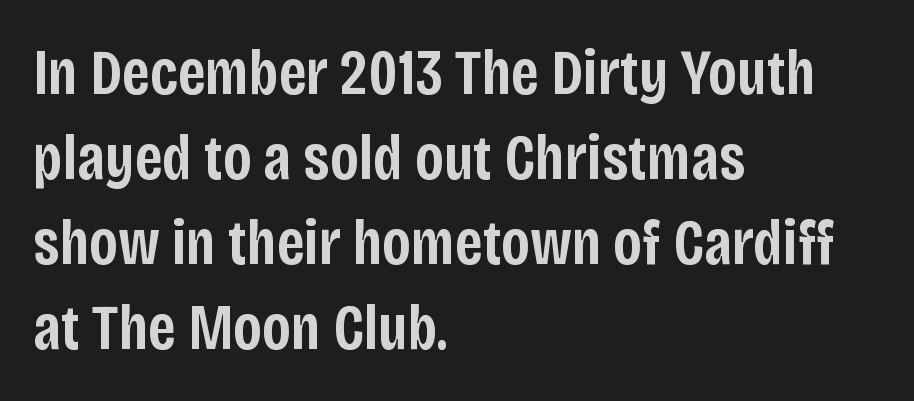
Q: Is the text bold? A: Semi-bold.
Q: Is the text italic (slanted)? A: No, it is upright.
Q: Is the typeface a serif or a sans-serif typeface? A: Sans-serif.
Q: Is the text underlined? A: No.
Q: How is the paragraph aligned? A: Left-aligned.
Q: Is the spacing between letters normal or unusually wide? A: Normal.
Q: Is the spacing between lines tight, normal or loose? A: Normal.
Q: Width (condensed, normal, or wide)? A: Condensed.
Q: Stroke contrast? A: Low.
Q: x-height? A: Large.
Q: Monospaced? A: No.
